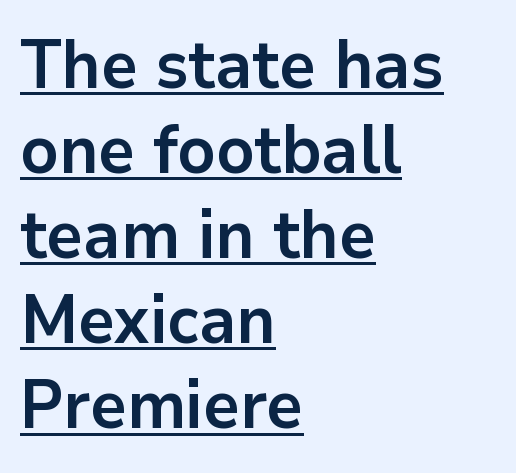
{"serif": "no", "italic": "no", "bold": "yes", "weight": "bold", "width": "normal", "stroke_contrast": "low", "x_height": "medium", "monospaced": "no", "underline": "yes", "align": "left", "line_spacing": "normal", "line_spacing_ratio": 1.27, "letter_spacing": "normal", "letter_spacing_em": 0.0, "glyph_px": 67}
